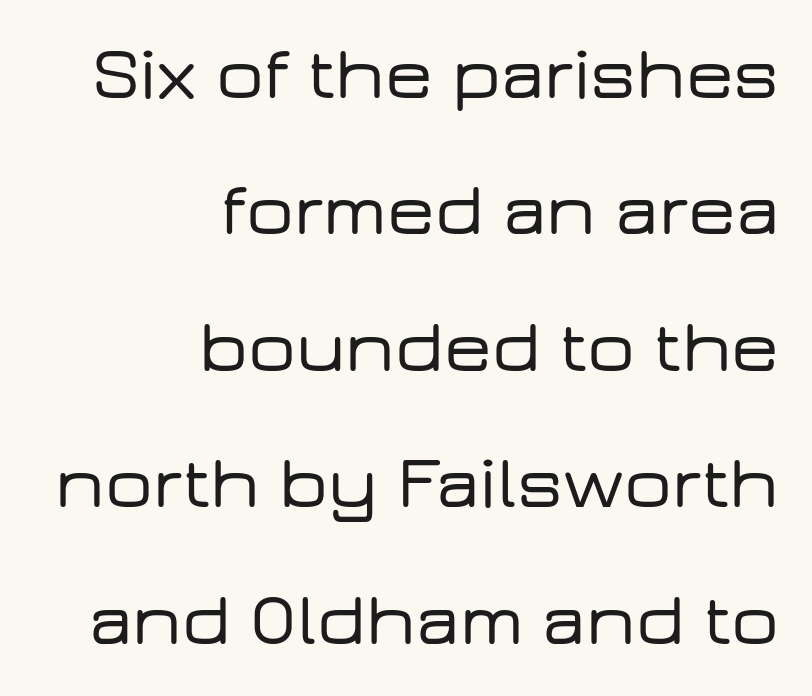
{"serif": "no", "italic": "no", "width": "wide", "stroke_contrast": "low", "x_height": "medium", "monospaced": "no", "underline": "no", "align": "right", "line_spacing_ratio": 1.82, "letter_spacing": "normal", "letter_spacing_em": 0.0, "glyph_px": 75}
